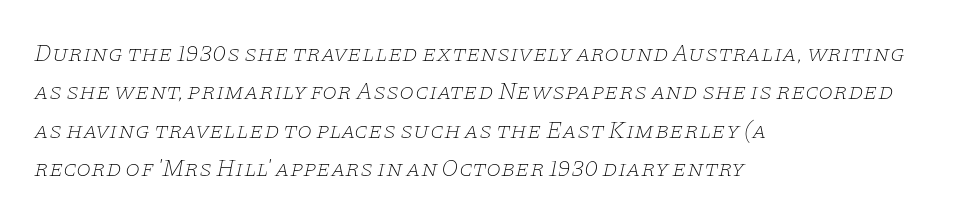
The passage shown has conventional tracking throughout. Stroke mass is kept to a normal reading level or below. Regular leading. Anything drawn beneath the words? Only blank space.
